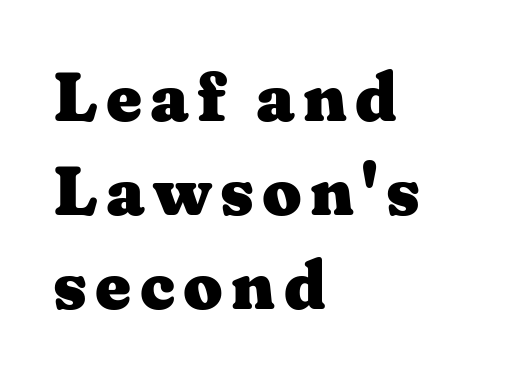
Q: Is the text bold? A: Yes.
Q: Is the text italic (slanted)? A: No, it is upright.
Q: Is the typeface a serif or a sans-serif typeface? A: Serif.
Q: Is the text underlined? A: No.
Q: How is the paragraph aligned? A: Left-aligned.
Q: Is the spacing between lines tight, normal or loose? A: Normal.
Q: Width (condensed, normal, or wide)? A: Wide.
Q: Stroke contrast? A: Medium.
Q: x-height? A: Medium.
Q: Monospaced? A: No.
